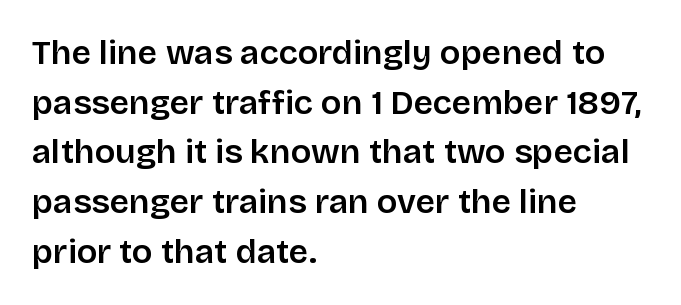
The horizontal fit of the characters is conventional and even. This sample has the flowing, uneven cadence of proportional lettering. This block has exactly the height ordinary leading produces. Does the lettering tilt? It doesn't — this is upright.
